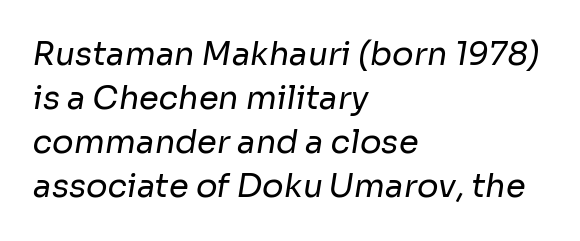
{"serif": "no", "bold": "no", "weight": "regular", "width": "normal", "stroke_contrast": "low", "x_height": "medium", "monospaced": "no", "underline": "no", "align": "left", "line_spacing": "normal", "line_spacing_ratio": 1.38, "letter_spacing": "normal", "letter_spacing_em": 0.0, "glyph_px": 32}
